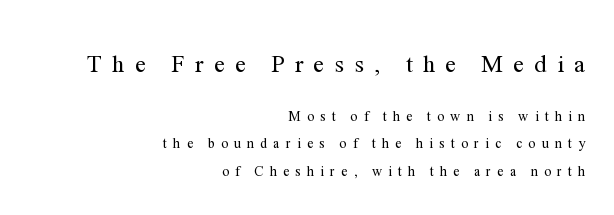
The upper block of text is set noticeably larger than the block beneath it. The line texture is sparse and dotted thanks to wide tracking. The specimen omits any rule beneath the text block's lines. Teacher's note: observe the even right margin — that is flush-right alignment.
